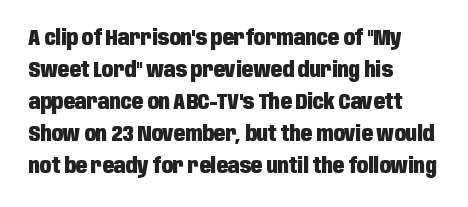
The type sits square on the baseline with zero lean. Summary of weight: heavy, a full bold. Interline gaps are of average width in this sample. The type is set solid horizontally, with unmodified tracking. Underline: absent.
